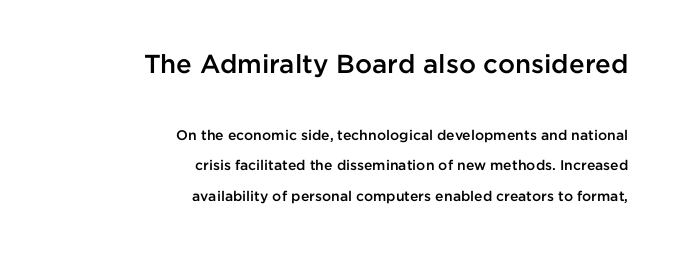
{"italic": "no", "bold": "semi", "underline": "no", "align": "right", "line_spacing": "loose", "line_spacing_ratio": 2.19, "letter_spacing": "normal", "letter_spacing_em": 0.0, "larger_block": "first", "size_ratio": 1.86, "glyph_px": 26}
